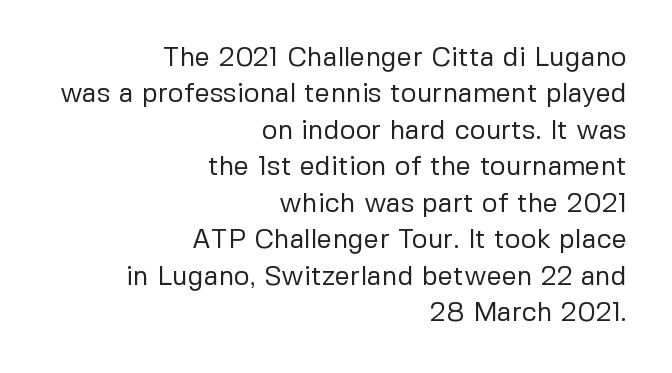
The image shows 27 px text type, upright; set right-aligned, normal line spacing (1.35x), normal letter spacing, not underlined.
